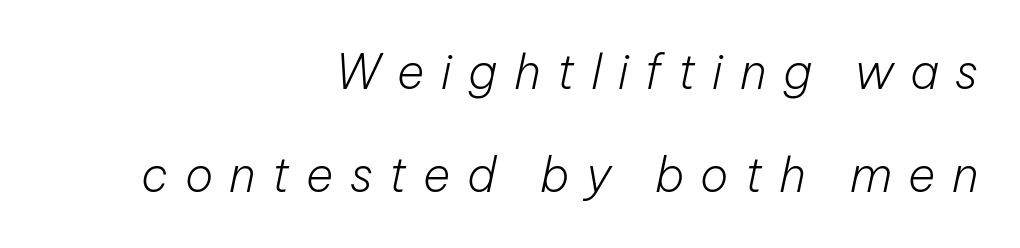
Spacing verdict: proportional, widths tailored to each character. The lettering tilts uniformly, giving the passage an italic look. This sample uses expanded letter spacing, leaving extra air between glyphs. Has an underline been added? It has not. The space between consecutive lines is lavish.
